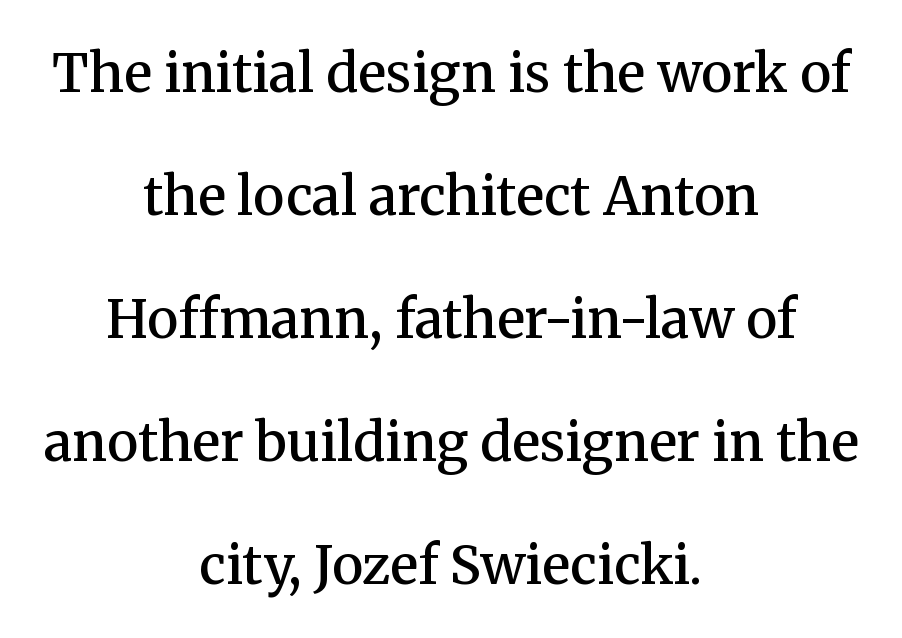
Q: Is the text bold? A: Semi-bold.
Q: Is the text italic (slanted)? A: No, it is upright.
Q: Is the typeface a serif or a sans-serif typeface? A: Serif.
Q: Is the text underlined? A: No.
Q: How is the paragraph aligned? A: Centered.
Q: Is the spacing between letters normal or unusually wide? A: Normal.
Q: Is the spacing between lines tight, normal or loose? A: Loose.
Q: Width (condensed, normal, or wide)? A: Normal.
Q: Stroke contrast? A: Medium.
Q: x-height? A: Medium.
Q: Monospaced? A: No.
